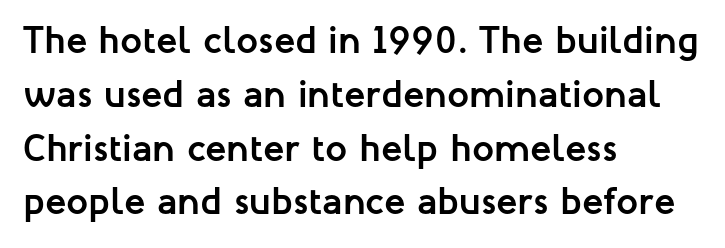
The passage shown has conventional tracking throughout. The compositor pushed each line to the left boundary. Bare-footed words on every line. Do the characters align in a grid? No, the font is proportional.
